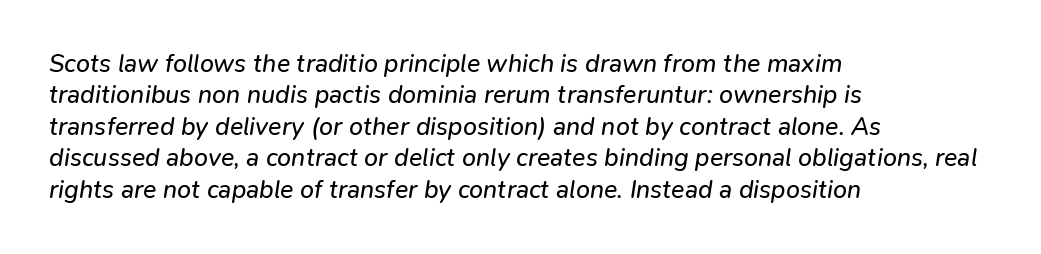
Q: Is the text bold? A: No.
Q: Is the text italic (slanted)? A: Yes, it leans right by about 9 degrees.
Q: Is the text underlined? A: No.
Q: How is the paragraph aligned? A: Left-aligned.
Q: Is the spacing between letters normal or unusually wide? A: Normal.
Q: Is the spacing between lines tight, normal or loose? A: Normal.
